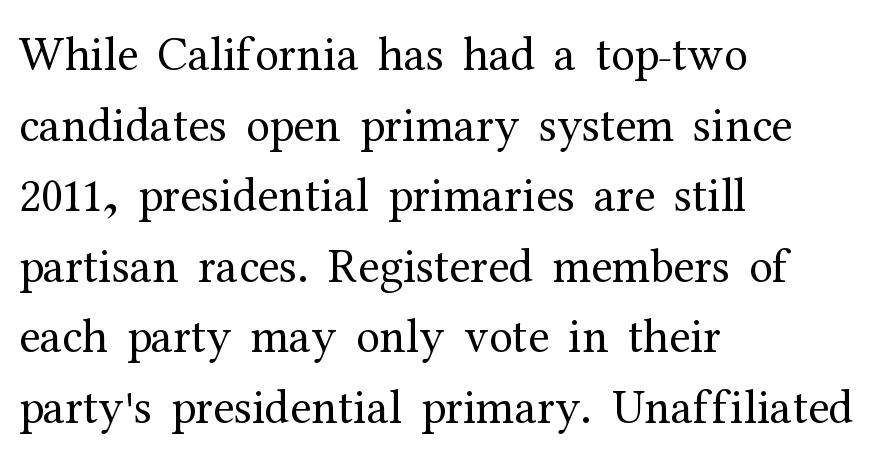
Q: Is the text bold? A: No.
Q: Is the text italic (slanted)? A: No, it is upright.
Q: Is the typeface a serif or a sans-serif typeface? A: Serif.
Q: Is the text underlined? A: No.
Q: How is the paragraph aligned? A: Left-aligned.
Q: Is the spacing between letters normal or unusually wide? A: Normal.
Q: Is the spacing between lines tight, normal or loose? A: Normal.
Q: Width (condensed, normal, or wide)? A: Normal.
Q: Stroke contrast? A: Medium.
Q: x-height? A: Medium.
Q: Monospaced? A: No.
